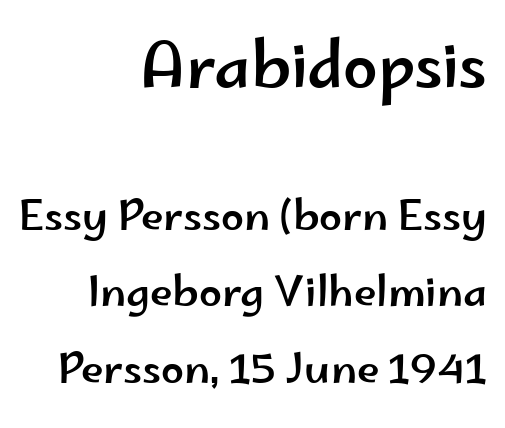
Q: Is the text italic (slanted)? A: No, it is upright.
Q: Is the typeface a serif or a sans-serif typeface? A: Sans-serif.
Q: Is the text underlined? A: No.
Q: How is the paragraph aligned? A: Right-aligned.
Q: Is the spacing between letters normal or unusually wide? A: Normal.
Q: Which block of text is set in a larger size, the first (top) or the second (bottom)? A: The first (top) one.
Q: Width (condensed, normal, or wide)? A: Wide.
Q: Stroke contrast? A: Low.
Q: x-height? A: Small.
Q: Monospaced? A: No.
